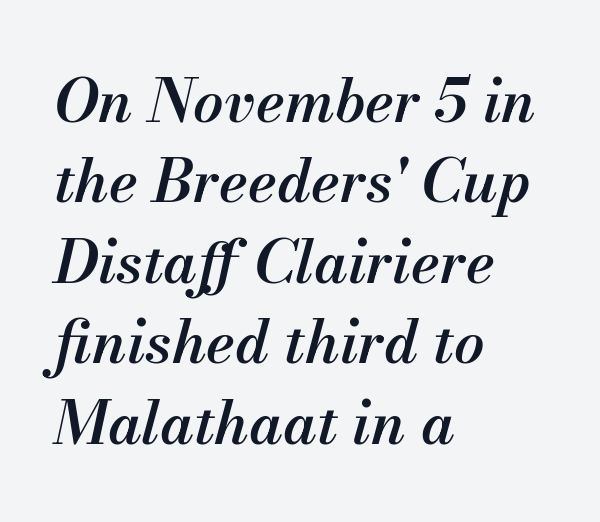
The image shows 60 px semibold type, italic (leaning right); set left-aligned, normal line spacing (1.34x), normal letter spacing, not underlined; medium stroke contrast and a small x-height.
